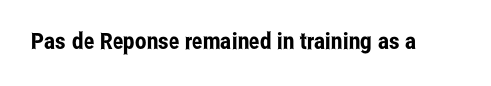
The image shows 23 px text type, upright; set normal letter spacing, not underlined.
